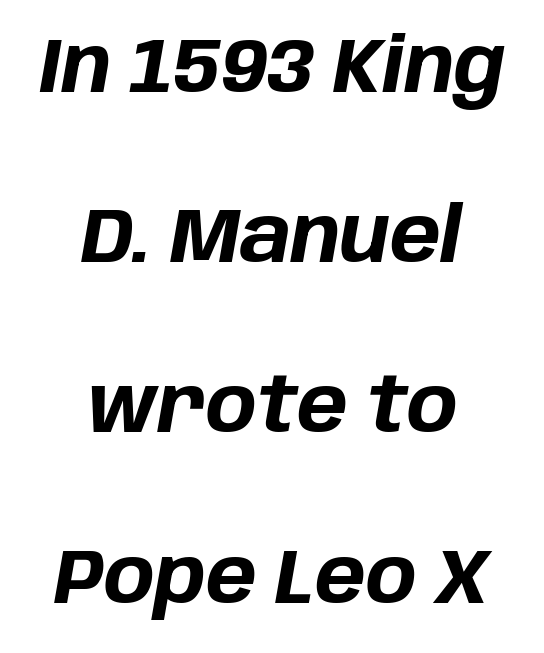
The image shows 76 px bold type, italic (leaning right); set centered, loose line spacing (2.24x), normal letter spacing, not underlined; low stroke contrast and a large x-height.
